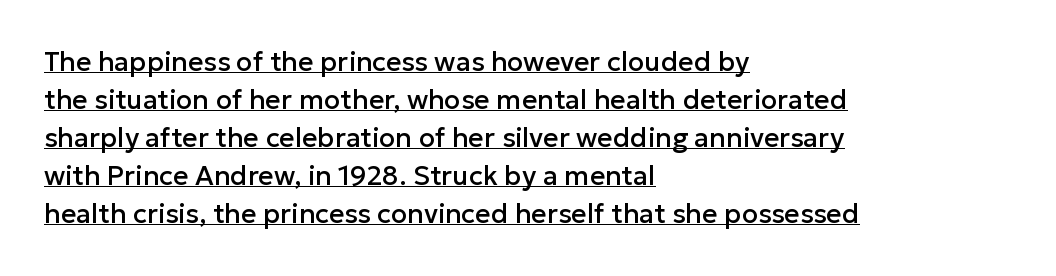
{"italic": "no", "underline": "yes", "align": "left", "line_spacing": "normal", "line_spacing_ratio": 1.41, "letter_spacing": "normal", "letter_spacing_em": 0.0, "glyph_px": 27}
